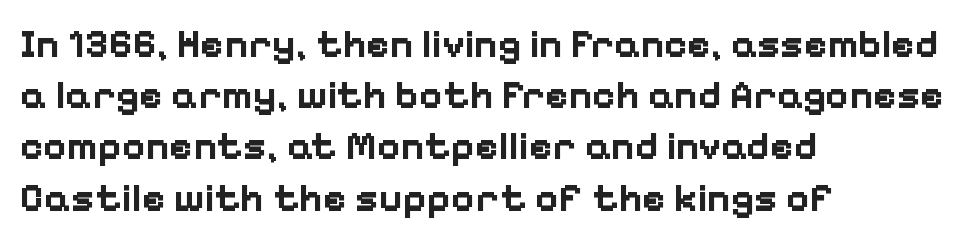
When letters stand straight like this, we call the style roman or upright. Compared with a centered layout, this one pins lines to the left instead. Regarding serifs, this sample does without them. Letter spacing: default. The space directly below the letters is spotless.
